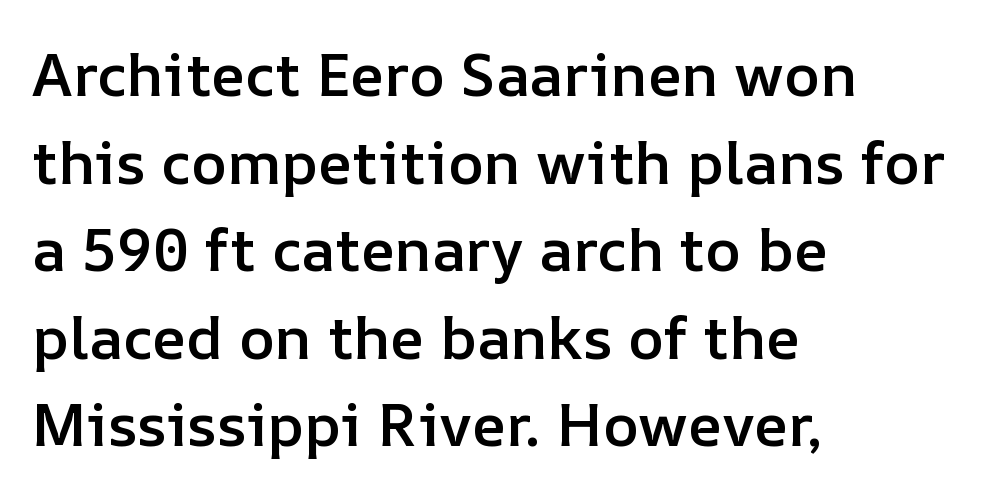
The image shows 60 px semibold type, upright; set left-aligned, normal line spacing (1.46x), normal letter spacing, not underlined; low stroke contrast and a medium x-height.
